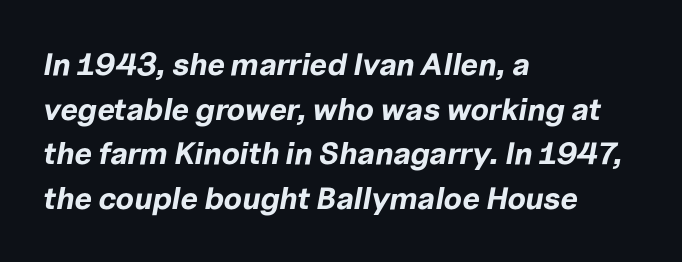
Q: Is the text bold? A: Yes.
Q: Is the text italic (slanted)? A: Yes, it leans right by about 10 degrees.
Q: Is the text underlined? A: No.
Q: How is the paragraph aligned? A: Left-aligned.
Q: Is the spacing between letters normal or unusually wide? A: Normal.
Q: Is the spacing between lines tight, normal or loose? A: Normal.
Q: Width (condensed, normal, or wide)? A: Normal.
Q: Stroke contrast? A: Low.
Q: x-height? A: Medium.
Q: Monospaced? A: No.
